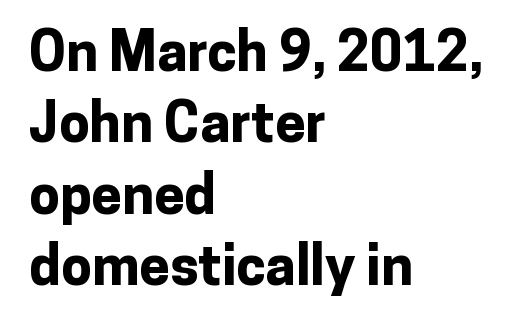
{"serif": "no", "italic": "no", "bold": "yes", "weight": "bold", "width": "normal", "stroke_contrast": "low", "x_height": "medium", "monospaced": "no", "underline": "no", "align": "left", "line_spacing": "normal", "line_spacing_ratio": 1.3, "letter_spacing": "normal", "letter_spacing_em": 0.0, "glyph_px": 55}
